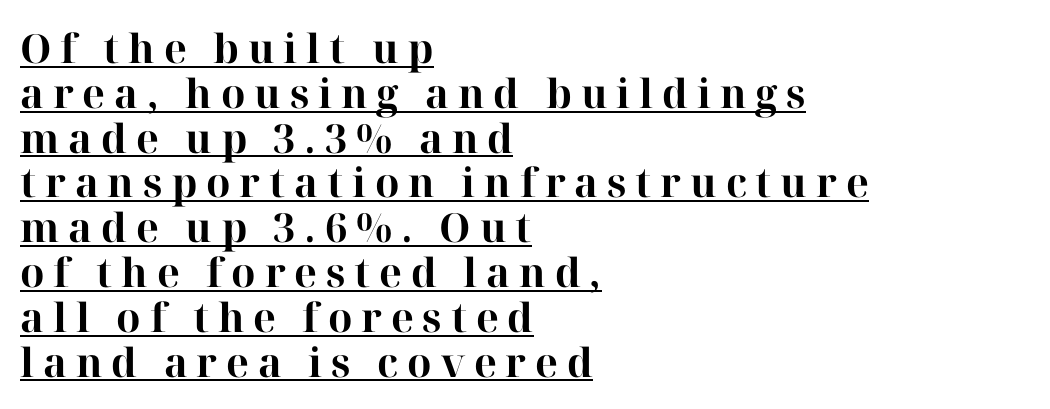
The type is letterspaced generously, with wide tracking. Is this a fixed-width face? No — the glyphs have proportional, varying widths. Honestly, the rows look squashed on top of each other. Does a line run under the words? Yes, clearly. In CSS terms this would be text-align: left.
